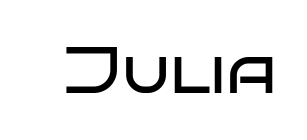
Each letter keeps its own natural width here, so spacing adapts to shape. Tracking value appears to be zero — textbook default spacing. Nobody drew a line under any word here. The typeface chosen for these lines omits serifs.
